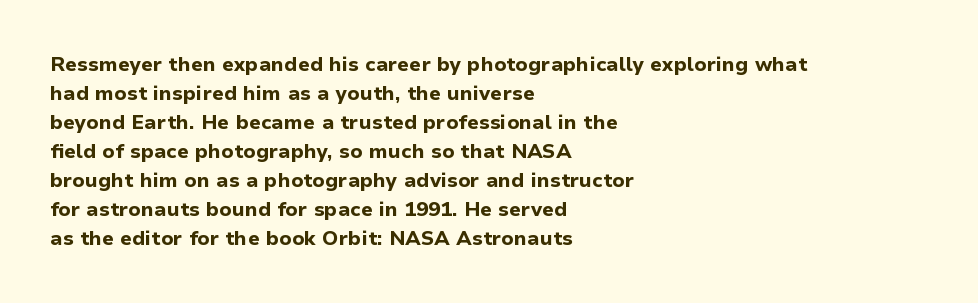
Q: Is the text bold? A: Yes.
Q: Is the text italic (slanted)? A: No, it is upright.
Q: Is the text underlined? A: No.
Q: How is the paragraph aligned? A: Left-aligned.
Q: Is the spacing between letters normal or unusually wide? A: Normal.
Q: Is the spacing between lines tight, normal or loose? A: Normal.
